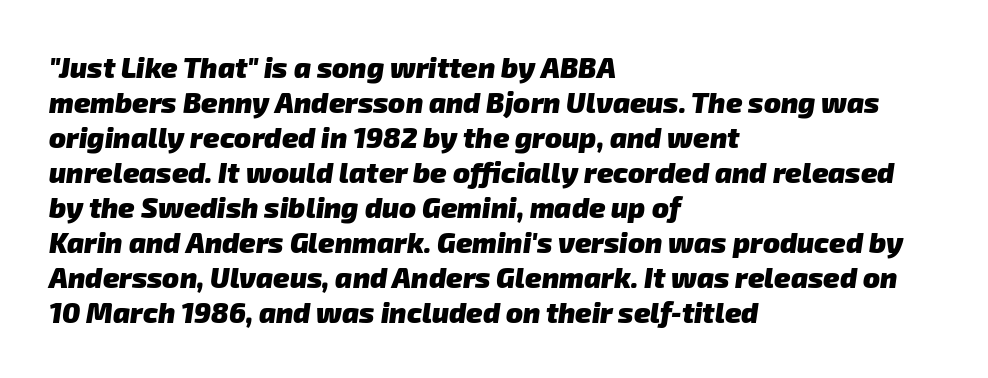
Q: Is the text bold? A: Yes.
Q: Is the typeface a serif or a sans-serif typeface? A: Sans-serif.
Q: Is the text underlined? A: No.
Q: How is the paragraph aligned? A: Left-aligned.
Q: Is the spacing between letters normal or unusually wide? A: Normal.
Q: Is the spacing between lines tight, normal or loose? A: Normal.
Q: Width (condensed, normal, or wide)? A: Normal.
Q: Stroke contrast? A: Low.
Q: x-height? A: Medium.
Q: Monospaced? A: No.
